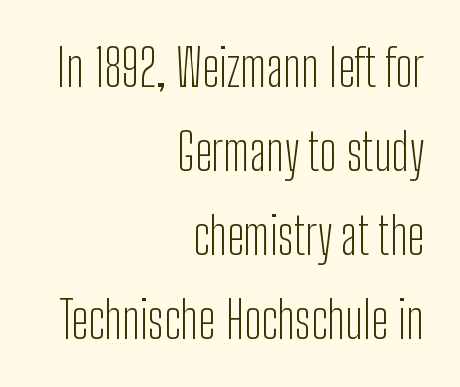
{"serif": "no", "italic": "no", "bold": "no", "weight": "light", "width": "condensed", "stroke_contrast": "low", "x_height": "medium", "monospaced": "no", "underline": "no", "align": "right", "line_spacing": "normal", "line_spacing_ratio": 1.65, "letter_spacing": "normal", "letter_spacing_em": 0.0, "glyph_px": 51}
